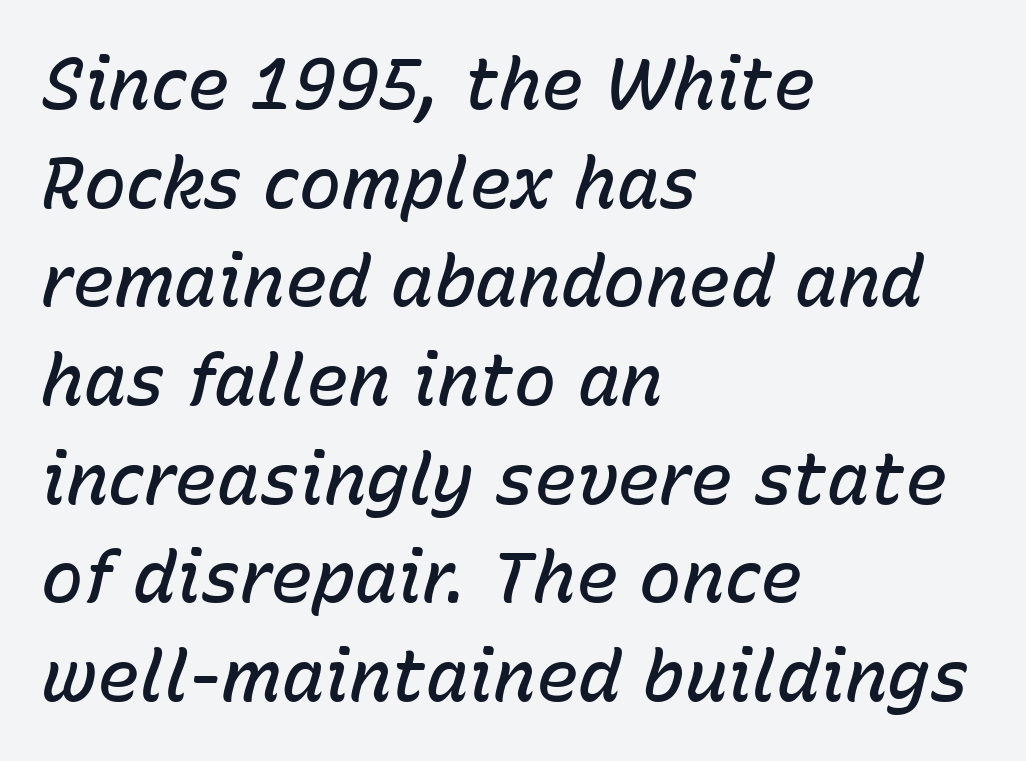
Q: Is the text bold? A: Semi-bold.
Q: Is the text italic (slanted)? A: Yes, it leans right by about 15 degrees.
Q: Is the text underlined? A: No.
Q: How is the paragraph aligned? A: Left-aligned.
Q: Is the spacing between letters normal or unusually wide? A: Normal.
Q: Is the spacing between lines tight, normal or loose? A: Normal.
Q: Width (condensed, normal, or wide)? A: Normal.
Q: Stroke contrast? A: Low.
Q: x-height? A: Medium.
Q: Monospaced? A: No.
